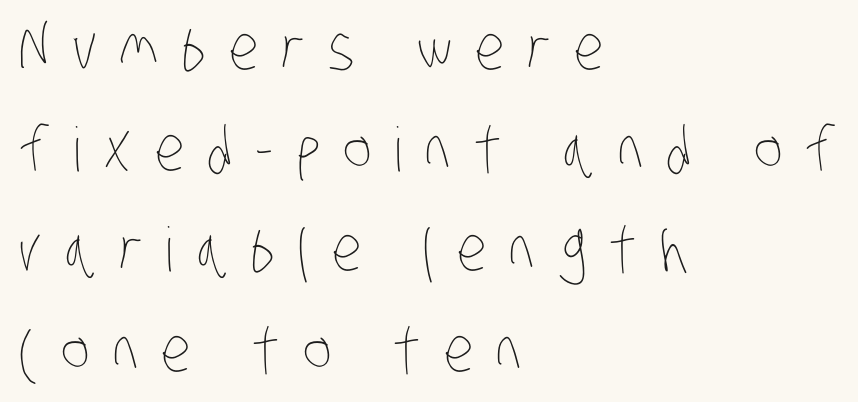
The image shows 61 px thin, condensed type; set left-aligned, normal line spacing (1.65x), unusually wide letter spacing (+0.38 em), not underlined; low stroke contrast and a large x-height.
